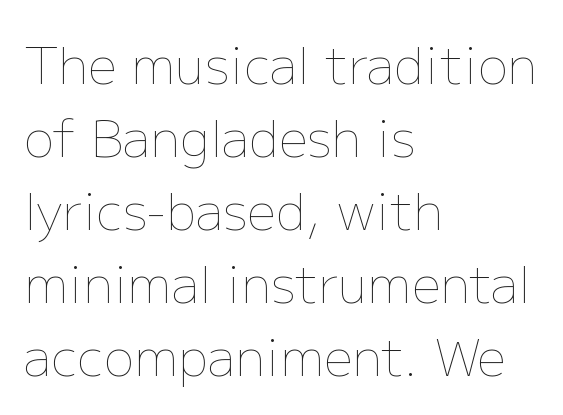
Character widths vary here, with narrow letters taking less room than wide ones. The tracking reads as untouched default to a designer's eye. Vertically, the passage feels balanced, rows spaced as you'd expect. This rendering uses left alignment, leaving the right contour irregular. This sample uses an upright cut, with every glyph sitting square on the baseline.
